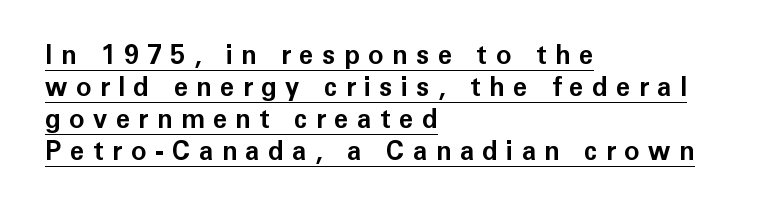
{"italic": "no", "bold": "yes", "underline": "yes", "align": "left", "line_spacing_ratio": 1.23, "letter_spacing": "wide", "letter_spacing_em": 0.32, "glyph_px": 26}
